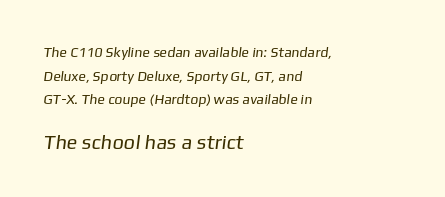
Left-aligned paragraph, ragged on the right. The emphasis by scale lands on block number two, below. Honestly, the row spacing looks completely unremarkable. The font sits on the lighter half of the weight spectrum, regular included. Quick note: underline off.
